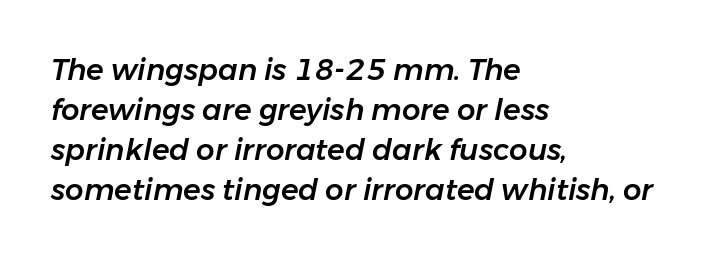
{"italic": "yes", "lean": "right", "slant_degrees": 11, "width": "normal", "stroke_contrast": "low", "x_height": "medium", "monospaced": "no", "underline": "no", "align": "left", "line_spacing": "normal", "line_spacing_ratio": 1.38, "letter_spacing": "normal", "letter_spacing_em": 0.0, "glyph_px": 29}
